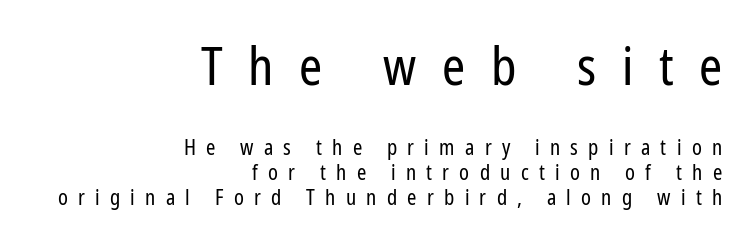
{"serif": "no", "italic": "no", "bold": "no", "weight": "regular", "width": "condensed", "stroke_contrast": "low", "x_height": "medium", "monospaced": "no", "underline": "no", "align": "right", "line_spacing_ratio": 1.19, "letter_spacing": "wide", "letter_spacing_em": 0.49, "larger_block": "first", "size_ratio": 2.48, "glyph_px": 52}
